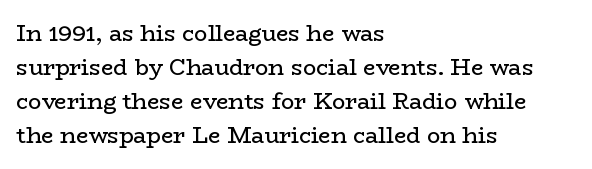
{"italic": "no", "bold": "no", "underline": "no", "align": "left", "line_spacing": "normal", "line_spacing_ratio": 1.54, "letter_spacing": "normal", "letter_spacing_em": 0.0, "glyph_px": 22}
